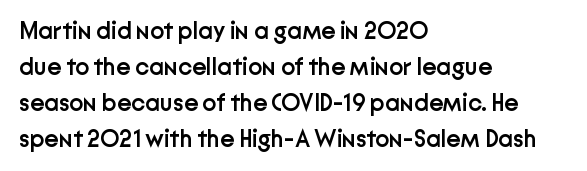
{"italic": "no", "bold": "semi", "underline": "no", "align": "left", "line_spacing": "normal", "line_spacing_ratio": 1.5, "letter_spacing": "normal", "letter_spacing_em": 0.0, "glyph_px": 24}
